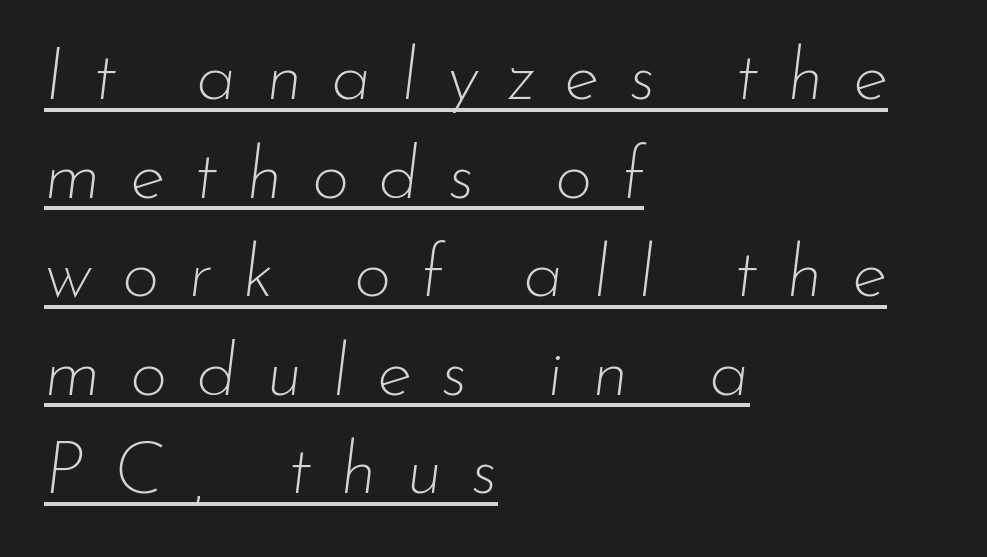
Q: Is the text bold? A: No.
Q: Is the text italic (slanted)? A: Yes, it leans right by about 7 degrees.
Q: Is the text underlined? A: Yes.
Q: How is the paragraph aligned? A: Left-aligned.
Q: Is the spacing between letters normal or unusually wide? A: Unusually wide.
Q: Is the spacing between lines tight, normal or loose? A: Normal.
Q: Width (condensed, normal, or wide)? A: Normal.
Q: Stroke contrast? A: Low.
Q: x-height? A: Small.
Q: Monospaced? A: No.
